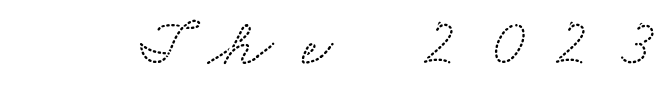
Q: Is the typeface a serif or a sans-serif typeface? A: Serif.
Q: Is the text underlined? A: No.
Q: Is the spacing between letters normal or unusually wide? A: Unusually wide.
Q: Width (condensed, normal, or wide)? A: Wide.
Q: Stroke contrast? A: Low.
Q: x-height? A: Small.
Q: Monospaced? A: No.
